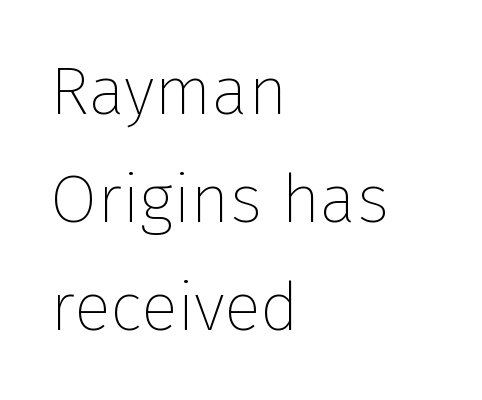
{"serif": "no", "italic": "no", "bold": "no", "weight": "thin", "width": "normal", "stroke_contrast": "low", "x_height": "medium", "monospaced": "no", "underline": "no", "align": "left", "line_spacing": "normal", "line_spacing_ratio": 1.59, "letter_spacing": "normal", "letter_spacing_em": 0.0, "glyph_px": 68}
